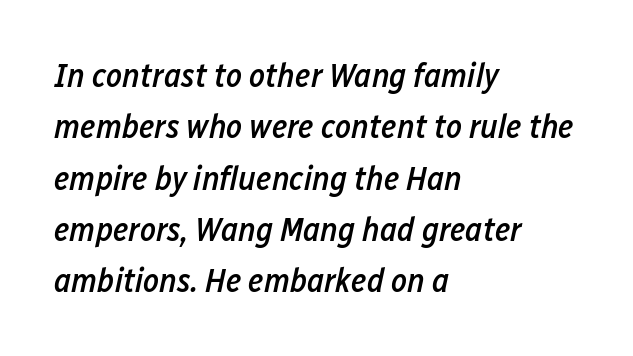
Q: Is the text bold? A: Semi-bold.
Q: Is the text italic (slanted)? A: Yes, it leans right by about 12 degrees.
Q: Is the text underlined? A: No.
Q: How is the paragraph aligned? A: Left-aligned.
Q: Is the spacing between letters normal or unusually wide? A: Normal.
Q: Is the spacing between lines tight, normal or loose? A: Normal.
Q: Width (condensed, normal, or wide)? A: Condensed.
Q: Stroke contrast? A: Low.
Q: x-height? A: Medium.
Q: Monospaced? A: No.
